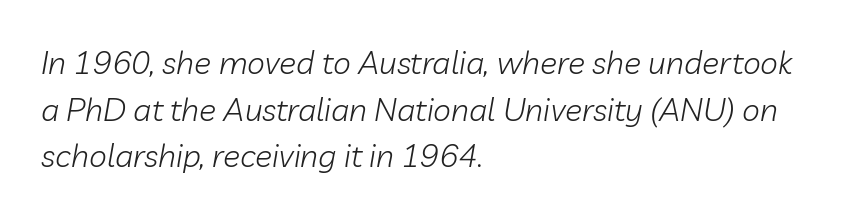
{"italic": "yes", "lean": "right", "slant_degrees": 10, "bold": "no", "weight": "light", "width": "normal", "stroke_contrast": "low", "x_height": "medium", "monospaced": "no", "underline": "no", "align": "left", "line_spacing": "normal", "line_spacing_ratio": 1.46, "letter_spacing": "normal", "letter_spacing_em": 0.0, "glyph_px": 32}
